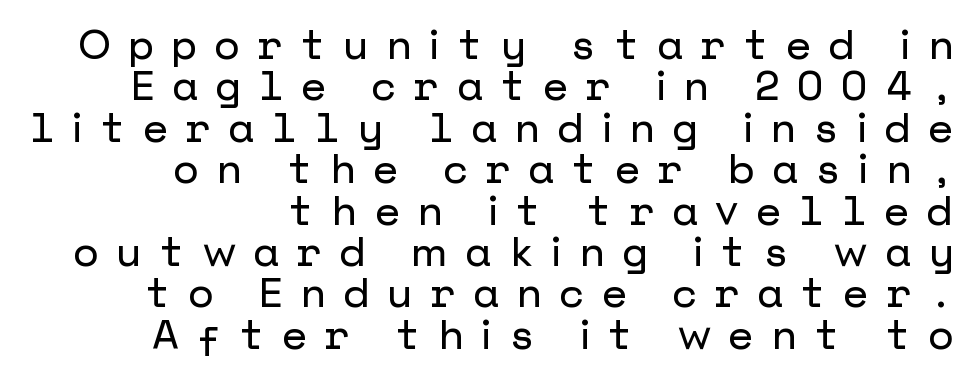
Q: Is the text italic (slanted)? A: No, it is upright.
Q: Is the typeface a serif or a sans-serif typeface? A: Sans-serif.
Q: Is the text underlined? A: No.
Q: How is the paragraph aligned? A: Right-aligned.
Q: Is the spacing between letters normal or unusually wide? A: Unusually wide.
Q: Is the spacing between lines tight, normal or loose? A: Tight.
Q: Width (condensed, normal, or wide)? A: Normal.
Q: Stroke contrast? A: Low.
Q: x-height? A: Medium.
